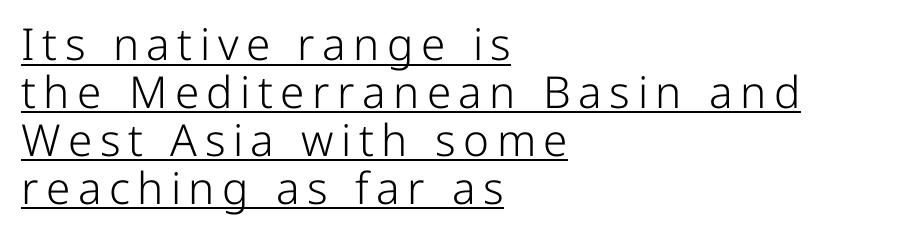
Nothing sits at the stroke ends, so this counts as sans-serif. Varying glyph widths throughout — classic text-font behaviour. The line-height multiplier appears low, near solid setting. Posture: vertical. The words here are underlined.
